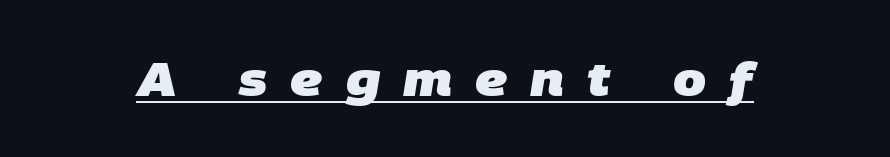
Does a line run under the words? Yes, clearly. The rendering inserts visible extra space after every character. This is sans-serif lettering, the kind often seen on screens and signage. These words are printed bold, with thick strokes throughout. Proportional: the letters do not fall into vertical columns.
